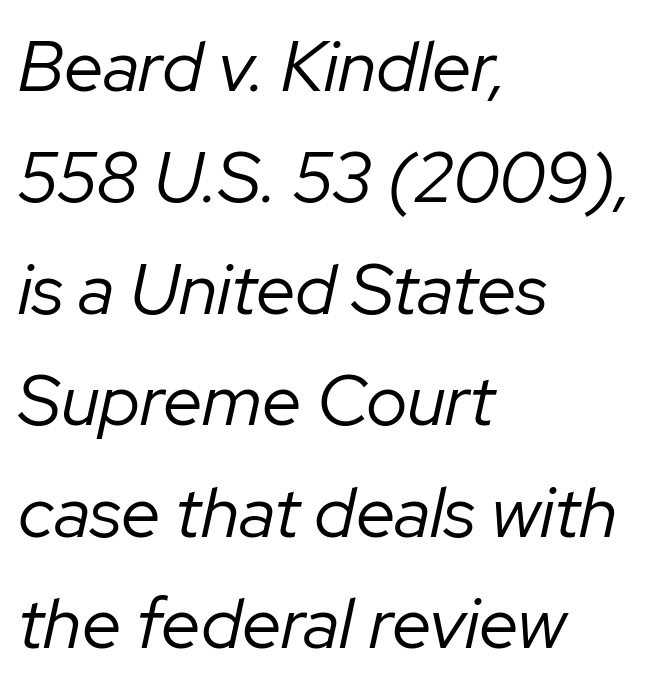
{"italic": "yes", "lean": "right", "slant_degrees": 12, "bold": "no", "weight": "regular", "width": "normal", "stroke_contrast": "low", "x_height": "medium", "monospaced": "no", "underline": "no", "align": "left", "line_spacing": "normal", "line_spacing_ratio": 1.57, "letter_spacing": "normal", "letter_spacing_em": 0.0, "glyph_px": 71}
